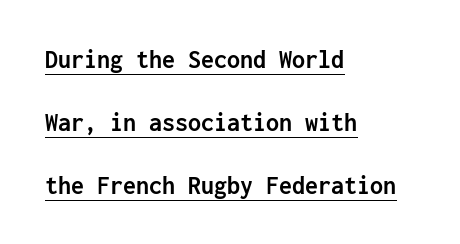
{"italic": "no", "bold": "yes", "underline": "yes", "align": "left", "line_spacing": "loose", "line_spacing_ratio": 2.42, "letter_spacing": "normal", "letter_spacing_em": 0.0, "glyph_px": 26}
